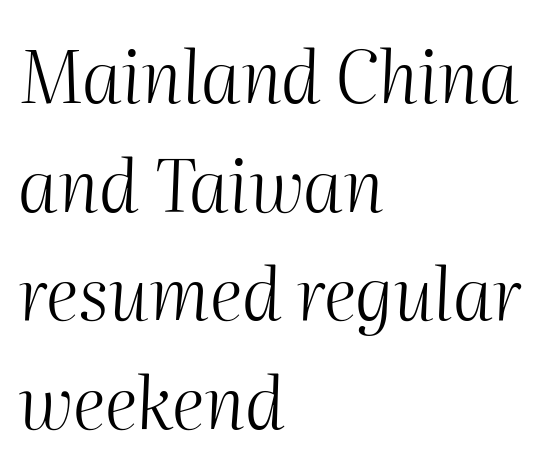
Q: Is the text bold? A: No.
Q: Is the text italic (slanted)? A: Yes, it leans right by about 2 degrees.
Q: Is the text underlined? A: No.
Q: How is the paragraph aligned? A: Left-aligned.
Q: Is the spacing between letters normal or unusually wide? A: Normal.
Q: Is the spacing between lines tight, normal or loose? A: Normal.
Q: Width (condensed, normal, or wide)? A: Normal.
Q: Stroke contrast? A: Medium.
Q: x-height? A: Medium.
Q: Monospaced? A: No.
